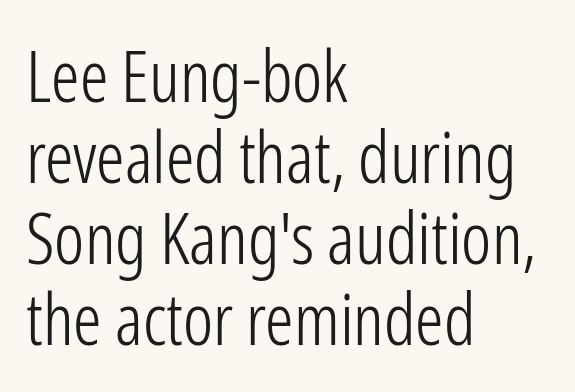
{"serif": "no", "italic": "no", "bold": "no", "weight": "light", "width": "condensed", "stroke_contrast": "low", "x_height": "medium", "monospaced": "no", "underline": "no", "align": "left", "line_spacing": "tight", "line_spacing_ratio": 1.14, "letter_spacing": "normal", "letter_spacing_em": 0.0, "glyph_px": 71}
